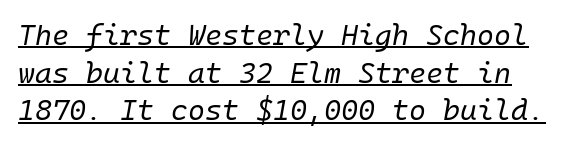
The image shows 29 px regular-weight type, italic (leaning right); set normal line spacing (1.3x), normal letter spacing, underlined; low stroke contrast and a medium x-height.
